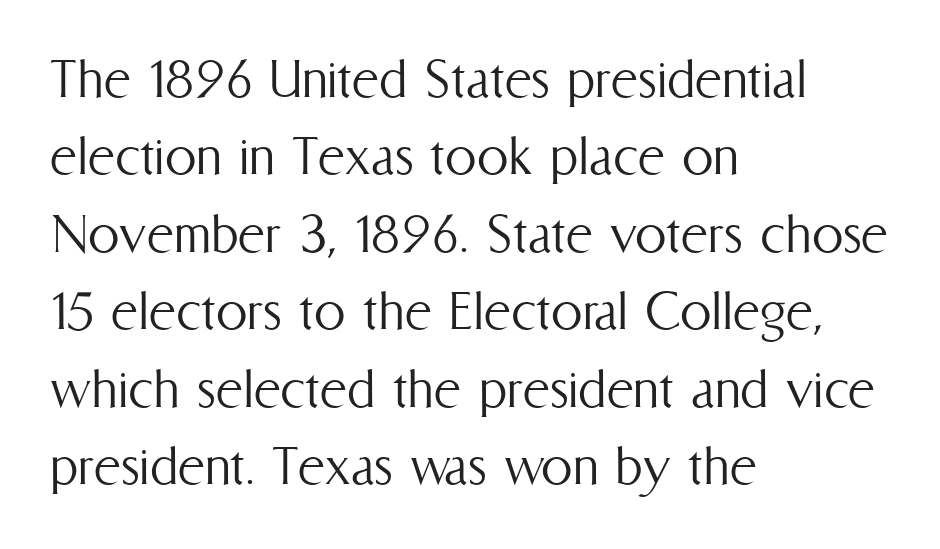
{"italic": "no", "bold": "no", "weight": "light", "width": "condensed", "stroke_contrast": "medium", "x_height": "medium", "monospaced": "no", "underline": "no", "align": "left", "line_spacing_ratio": 1.23, "letter_spacing": "normal", "letter_spacing_em": 0.0, "glyph_px": 63}
